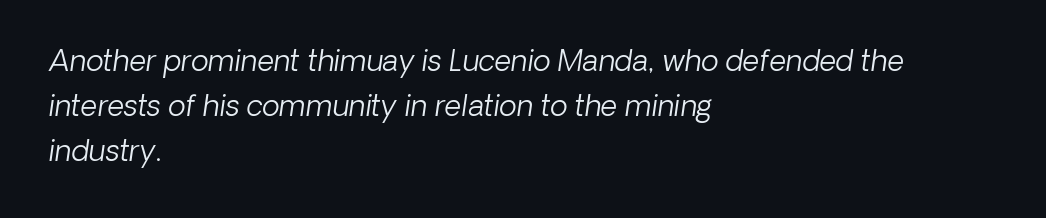
Q: Is the text bold? A: No.
Q: Is the text italic (slanted)? A: Yes, it leans right by about 8 degrees.
Q: Is the text underlined? A: No.
Q: How is the paragraph aligned? A: Left-aligned.
Q: Is the spacing between letters normal or unusually wide? A: Normal.
Q: Is the spacing between lines tight, normal or loose? A: Normal.
Q: Width (condensed, normal, or wide)? A: Normal.
Q: Stroke contrast? A: Low.
Q: x-height? A: Medium.
Q: Monospaced? A: No.
